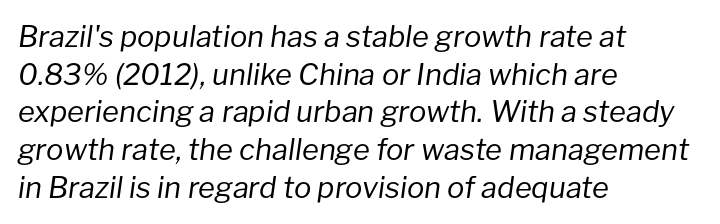
Q: Is the text bold? A: No.
Q: Is the text italic (slanted)? A: Yes, it leans right by about 8 degrees.
Q: Is the text underlined? A: No.
Q: How is the paragraph aligned? A: Left-aligned.
Q: Is the spacing between letters normal or unusually wide? A: Normal.
Q: Is the spacing between lines tight, normal or loose? A: Normal.
Q: Width (condensed, normal, or wide)? A: Normal.
Q: Stroke contrast? A: Low.
Q: x-height? A: Medium.
Q: Monospaced? A: No.
